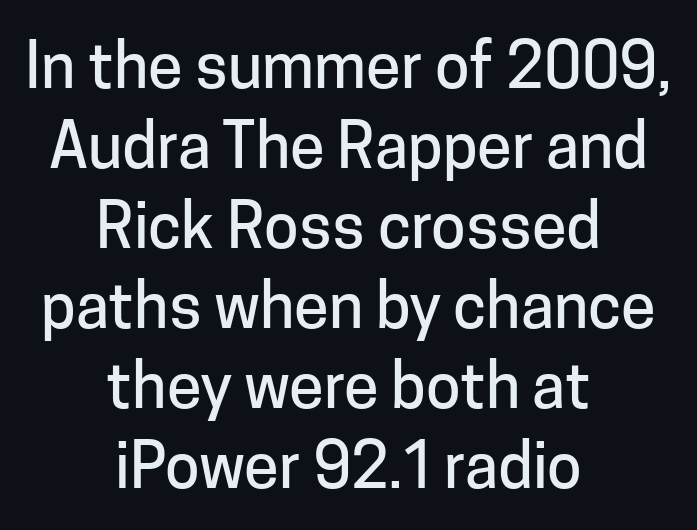
The image shows 63 px sans-serif type, upright; set centered, normal line spacing (1.27x), normal letter spacing, not underlined; low stroke contrast and a medium x-height.
